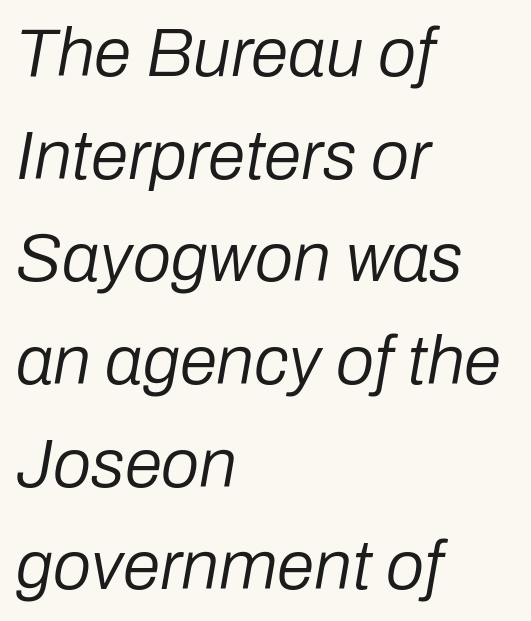
{"italic": "yes", "lean": "right", "slant_degrees": 10, "bold": "no", "weight": "regular", "width": "normal", "stroke_contrast": "low", "x_height": "medium", "monospaced": "no", "underline": "no", "align": "left", "line_spacing": "normal", "line_spacing_ratio": 1.51, "letter_spacing": "normal", "letter_spacing_em": 0.0, "glyph_px": 68}
